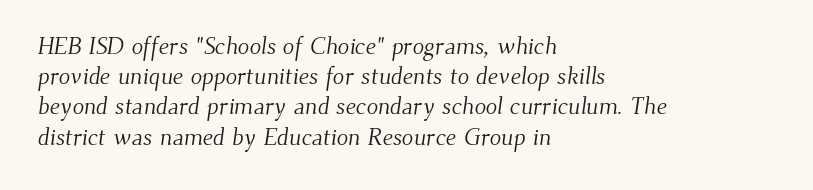
The image shows 24 px text type; set left-aligned, normal line spacing (1.26x), normal letter spacing, not underlined.
